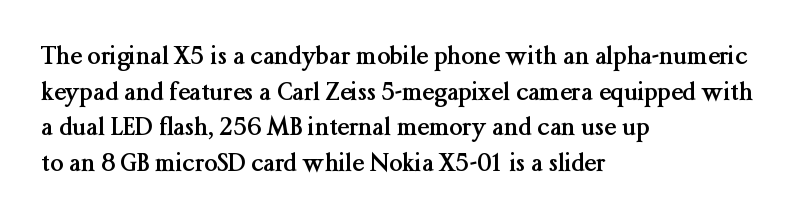
The image shows 24 px bold type, upright; set left-aligned, normal line spacing (1.48x), normal letter spacing, not underlined.
